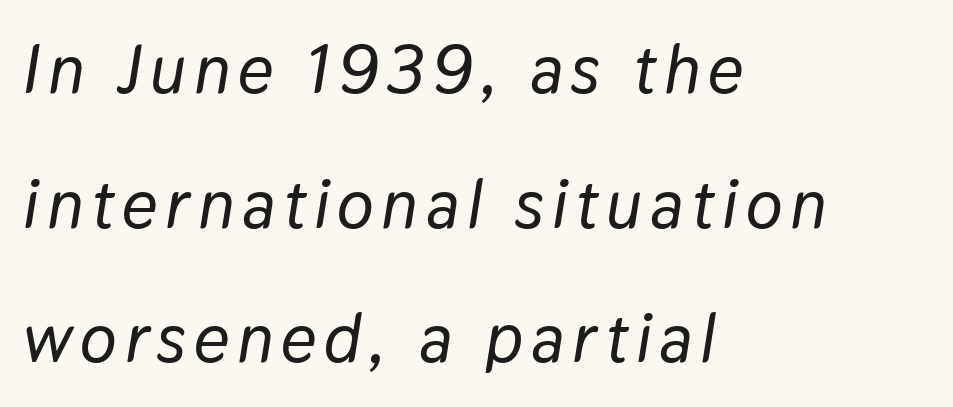
{"italic": "yes", "lean": "right", "slant_degrees": 9, "width": "normal", "stroke_contrast": "low", "x_height": "medium", "monospaced": "no", "underline": "no", "align": "left", "line_spacing": "loose", "line_spacing_ratio": 1.95, "glyph_px": 69}
